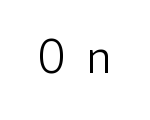
The image shows 46 px light sans-serif type, upright; set unusually wide letter spacing (+0.42 em), not underlined; low stroke contrast and a medium x-height.
